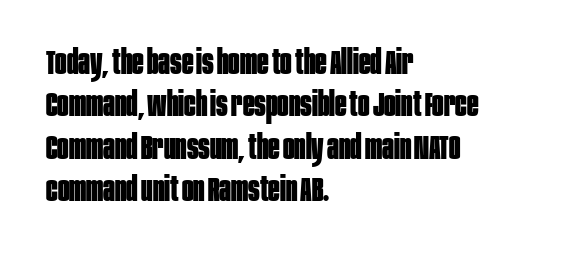
Q: Is the text bold? A: Yes.
Q: Is the text italic (slanted)? A: No, it is upright.
Q: Is the typeface a serif or a sans-serif typeface? A: Sans-serif.
Q: Is the text underlined? A: No.
Q: How is the paragraph aligned? A: Left-aligned.
Q: Is the spacing between letters normal or unusually wide? A: Normal.
Q: Is the spacing between lines tight, normal or loose? A: Normal.
Q: Width (condensed, normal, or wide)? A: Condensed.
Q: Stroke contrast? A: Low.
Q: x-height? A: Large.
Q: Monospaced? A: No.
